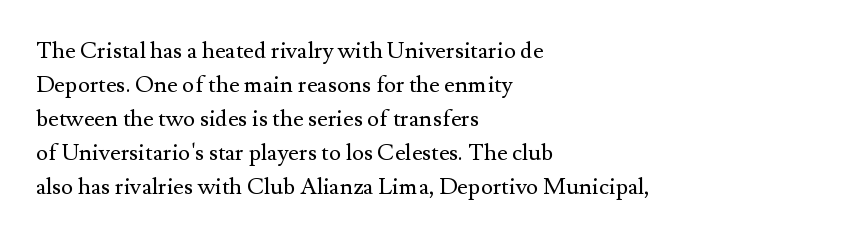
The image shows 23 px text type, upright; set left-aligned, normal line spacing (1.48x), normal letter spacing, not underlined.
